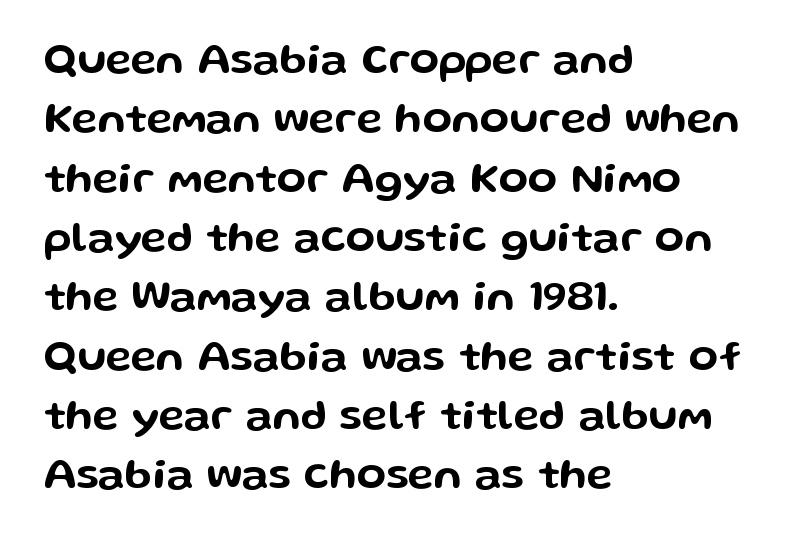
{"serif": "no", "italic": "no", "width": "wide", "stroke_contrast": "low", "x_height": "medium", "monospaced": "no", "underline": "no", "align": "left", "line_spacing": "normal", "line_spacing_ratio": 1.38, "letter_spacing": "normal", "letter_spacing_em": 0.0, "glyph_px": 43}
